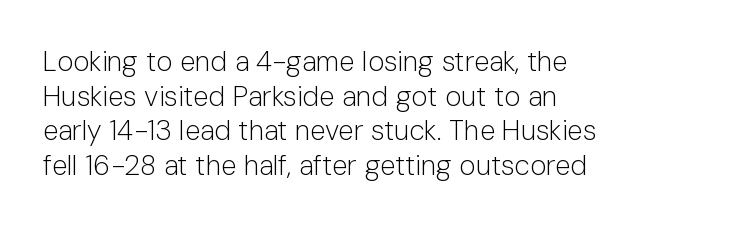
{"serif": "no", "italic": "no", "bold": "no", "weight": "light", "width": "normal", "stroke_contrast": "low", "x_height": "medium", "monospaced": "no", "underline": "no", "align": "left", "line_spacing_ratio": 1.24, "letter_spacing": "normal", "letter_spacing_em": 0.0, "glyph_px": 28}
